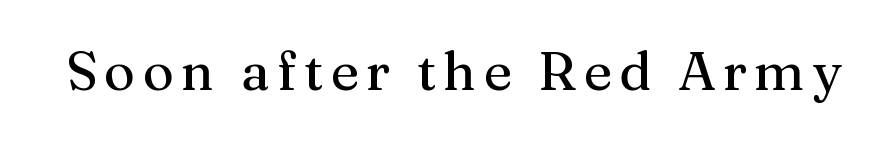
{"serif": "yes", "italic": "no", "width": "normal", "stroke_contrast": "medium", "x_height": "medium", "monospaced": "no", "underline": "no", "glyph_px": 53}
